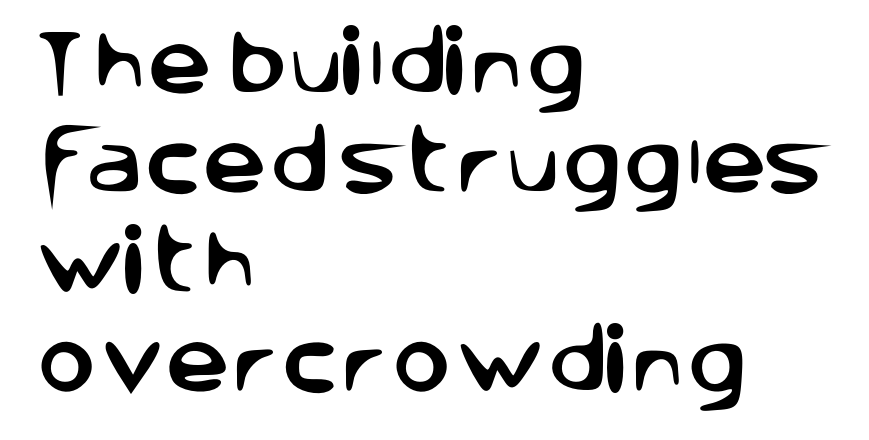
{"serif": "no", "italic": "no", "width": "normal", "stroke_contrast": "low", "x_height": "large", "monospaced": "no", "underline": "no", "align": "left", "line_spacing": "normal", "line_spacing_ratio": 1.38, "letter_spacing": "normal", "letter_spacing_em": 0.0, "glyph_px": 72}
